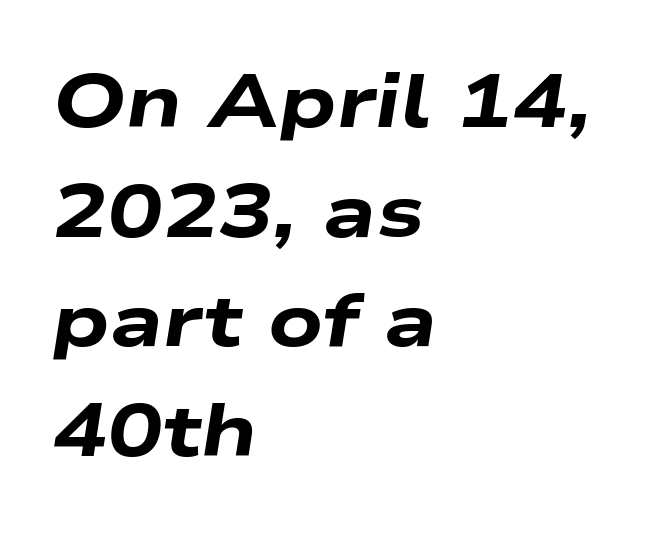
The image shows 74 px heavy, wide type, italic (leaning right); set left-aligned, normal line spacing (1.48x), normal letter spacing, not underlined; low stroke contrast and a medium x-height.
